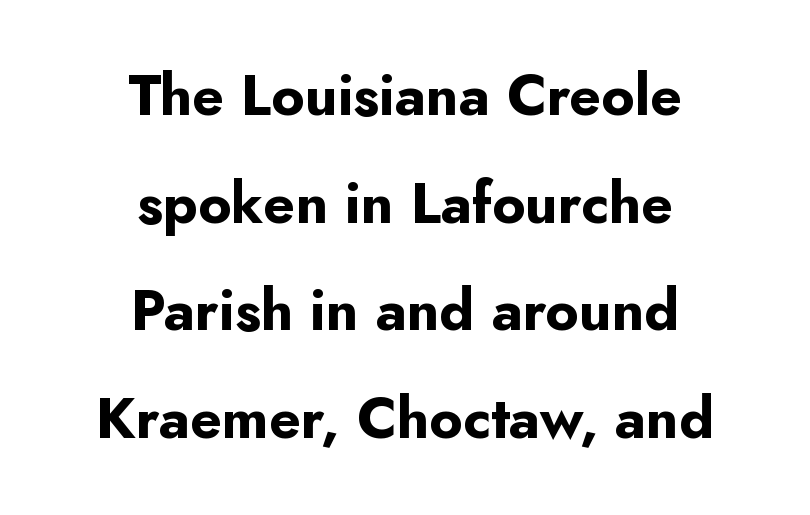
Q: Is the text bold? A: Yes.
Q: Is the text italic (slanted)? A: No, it is upright.
Q: Is the typeface a serif or a sans-serif typeface? A: Sans-serif.
Q: Is the text underlined? A: No.
Q: How is the paragraph aligned? A: Centered.
Q: Is the spacing between letters normal or unusually wide? A: Normal.
Q: Width (condensed, normal, or wide)? A: Normal.
Q: Stroke contrast? A: Low.
Q: x-height? A: Small.
Q: Monospaced? A: No.
